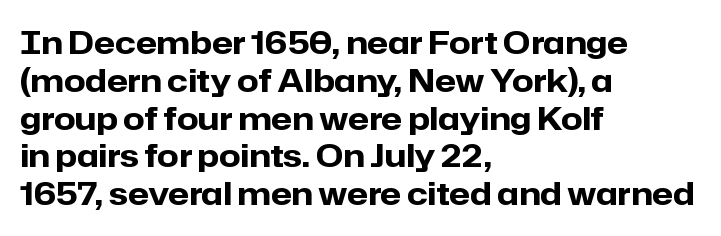
{"serif": "no", "italic": "no", "bold": "yes", "weight": "heavy", "width": "normal", "stroke_contrast": "low", "x_height": "medium", "monospaced": "no", "underline": "no", "align": "left", "line_spacing_ratio": 1.22, "letter_spacing": "normal", "letter_spacing_em": 0.0, "glyph_px": 31}
